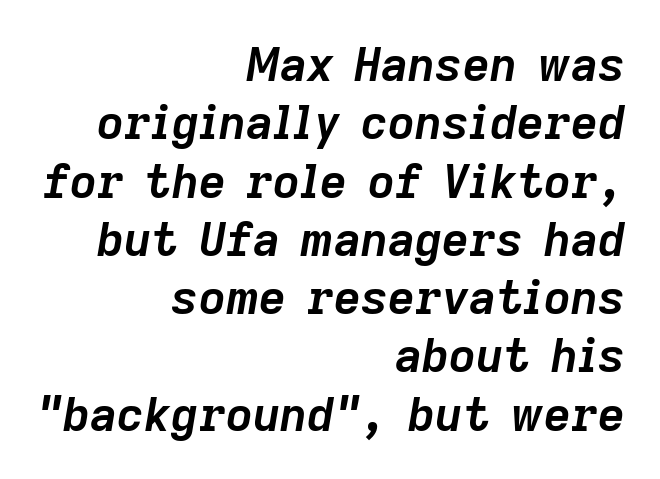
{"italic": "yes", "lean": "right", "slant_degrees": 9, "bold": "yes", "weight": "semibold", "width": "normal", "stroke_contrast": "low", "x_height": "medium", "monospaced": "no", "underline": "no", "align": "right", "line_spacing_ratio": 1.24, "letter_spacing": "normal", "letter_spacing_em": 0.0, "glyph_px": 47}
